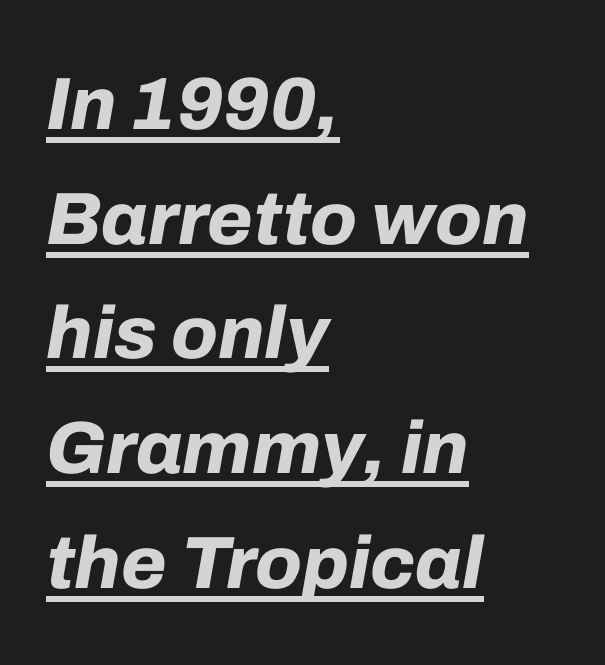
The image shows 74 px bold type, italic (leaning right); set left-aligned, normal line spacing (1.55x), normal letter spacing, underlined; low stroke contrast and a medium x-height.
